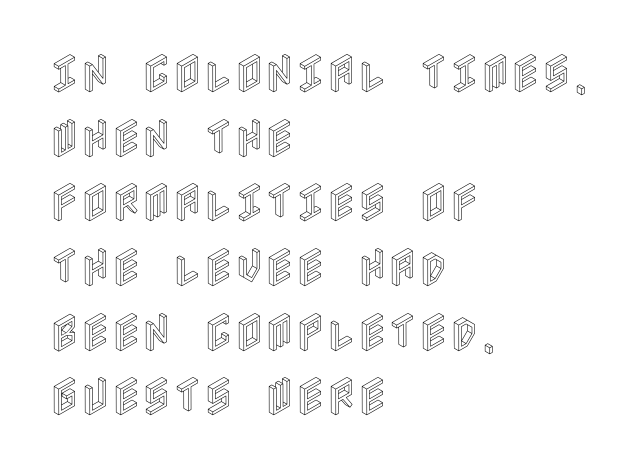
{"italic": "no", "width": "condensed", "x_height": "large", "underline": "no", "align": "left", "line_spacing": "normal", "line_spacing_ratio": 1.54, "letter_spacing": "normal", "letter_spacing_em": 0.0, "glyph_px": 42}
